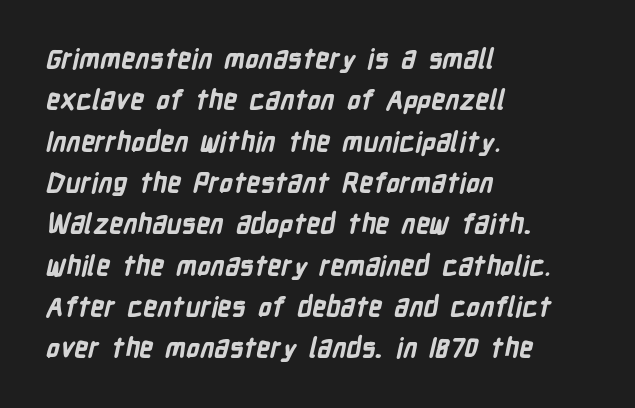
Q: Is the text bold? A: Yes.
Q: Is the text underlined? A: No.
Q: How is the paragraph aligned? A: Left-aligned.
Q: Is the spacing between letters normal or unusually wide? A: Normal.
Q: Is the spacing between lines tight, normal or loose? A: Normal.
